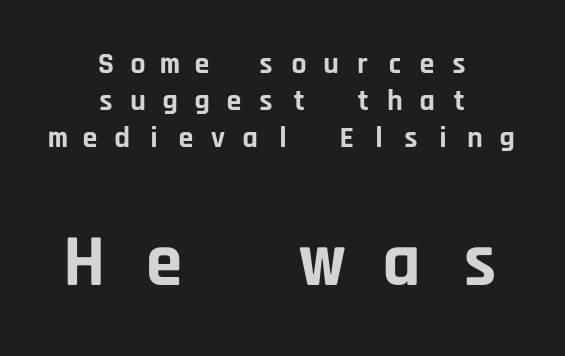
The image shows 74 px bold sans-serif type, upright, monospaced; set centered, line spacing 1.24x, unusually wide letter spacing (+0.47 em), not underlined; the second (bottom) block is 2.47x larger; low stroke contrast and a large x-height.
